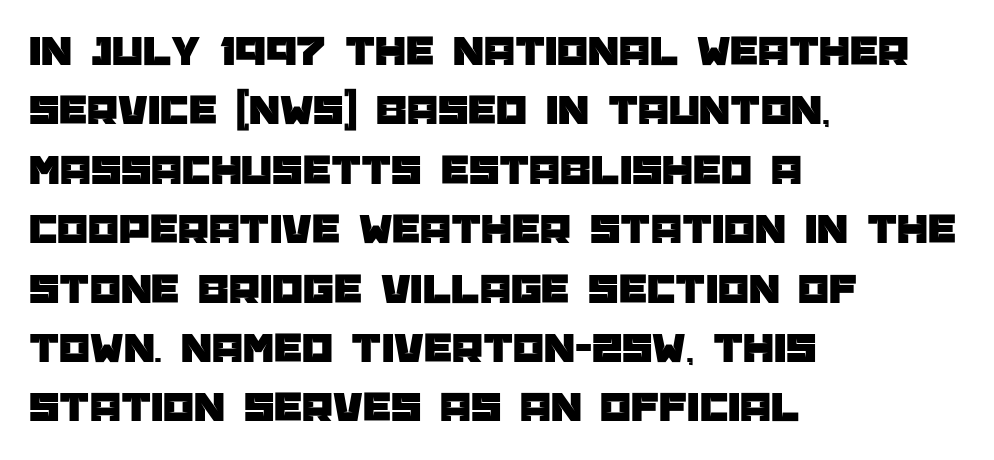
The passage shown is not underscored anywhere. Honestly, the row spacing looks completely unremarkable. The type family on display is of the sans-serif kind. This sample has the flowing, uneven cadence of proportional lettering.
